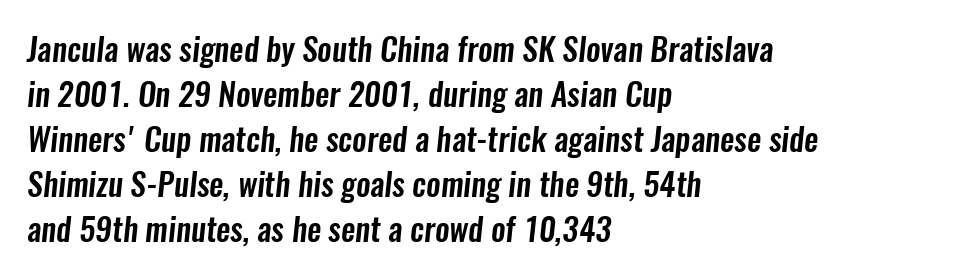
Q: Is the typeface a serif or a sans-serif typeface? A: Sans-serif.
Q: Is the text underlined? A: No.
Q: How is the paragraph aligned? A: Left-aligned.
Q: Is the spacing between letters normal or unusually wide? A: Normal.
Q: Is the spacing between lines tight, normal or loose? A: Normal.
Q: Width (condensed, normal, or wide)? A: Condensed.
Q: Stroke contrast? A: Low.
Q: x-height? A: Medium.
Q: Monospaced? A: No.
